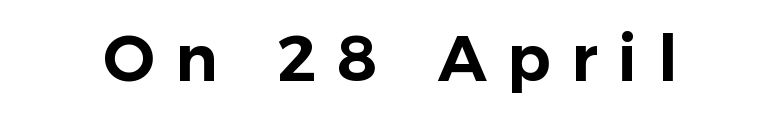
The image shows 64 px sans-serif type, upright; set unusually wide letter spacing (+0.32 em), not underlined; low stroke contrast and a medium x-height.
